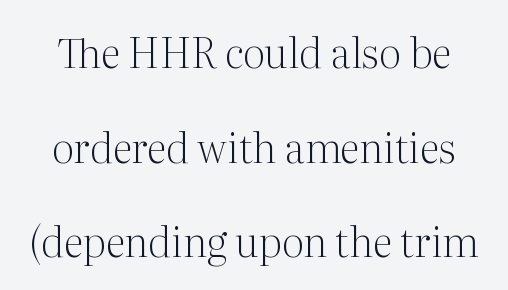
The image shows 41 px light serif type, upright; set loose line spacing (2.31x), normal letter spacing, not underlined; medium stroke contrast and a medium x-height.
